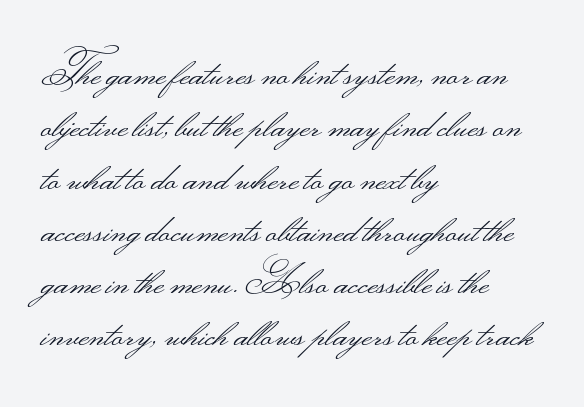
{"serif": "no", "bold": "no", "weight": "light", "width": "wide", "stroke_contrast": "medium", "monospaced": "no", "underline": "no", "align": "left", "line_spacing": "normal", "line_spacing_ratio": 1.34, "letter_spacing": "normal", "letter_spacing_em": 0.0, "glyph_px": 39}
